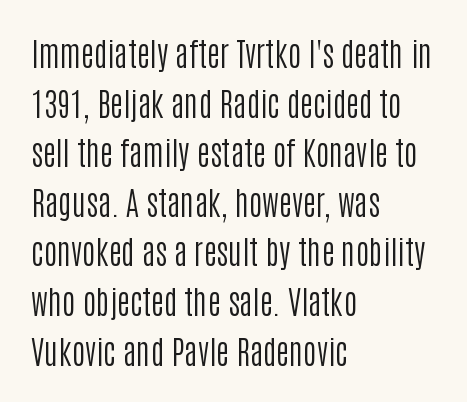
Note the varied advance widths — an 'i' is clearly narrower than an 'm'. Grotesque or geometric, the face here clearly has no serifs. Posture: upright roman. Where is the straight margin? On the left.
